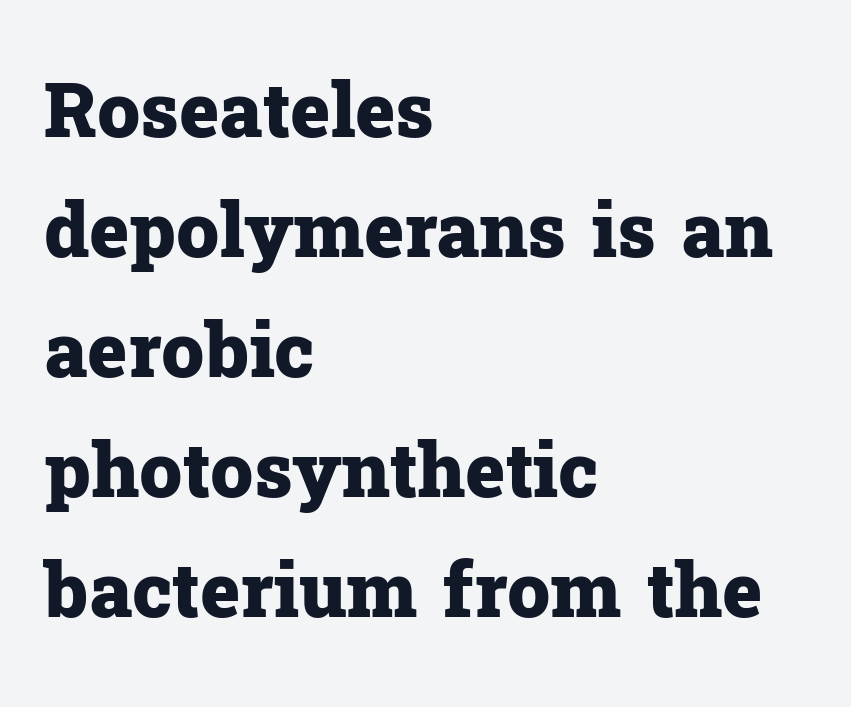
Small tapered or slab feet sit at the stroke ends, so this counts as serif. When letters stand straight like this, we call the style roman or upright. Typeset ragged right — the left edge is the straight one. Only glyphs here, with clear space below each row. You could not count columns in this text — the font is proportionally spaced.
